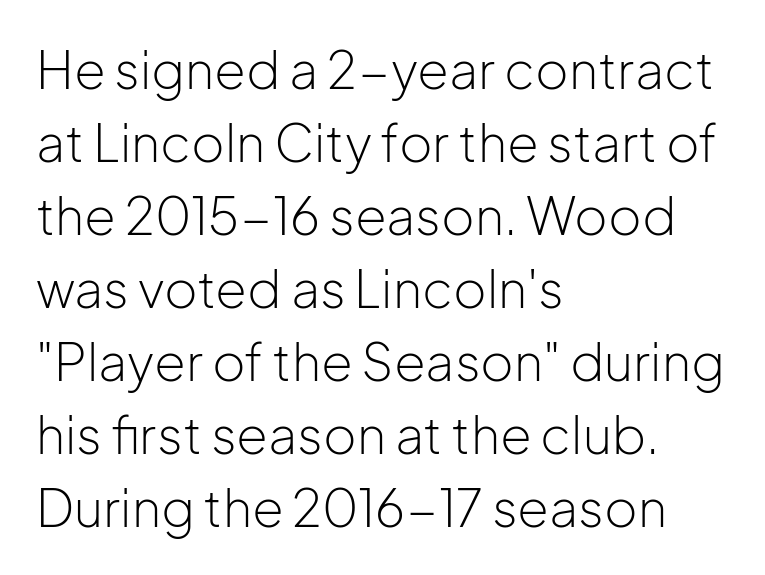
Anything drawn beneath the words? Only blank space. Caption: multi-line text, flush left, ragged right. A typesetter would mark this as roman, not italic. The letters advance in unequal steps, a hallmark of proportional type. Compared with a typical body face, this is equally light or lighter still. The vertical gap from one line to the next is medium.
